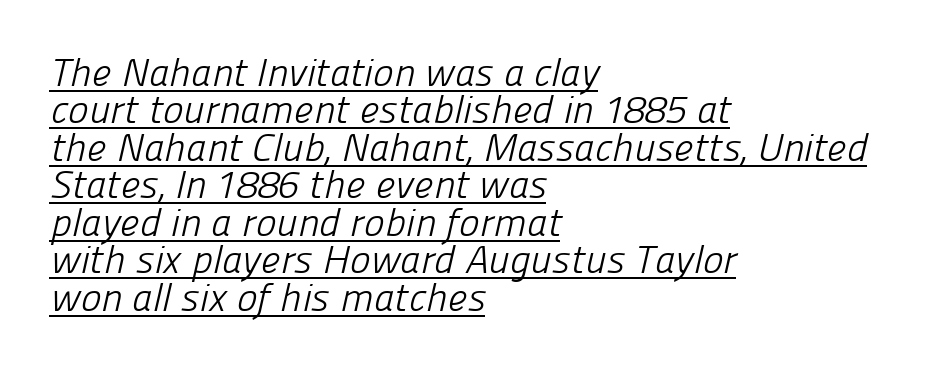
Q: Is the text bold? A: No.
Q: Is the typeface a serif or a sans-serif typeface? A: Sans-serif.
Q: Is the text underlined? A: Yes.
Q: How is the paragraph aligned? A: Left-aligned.
Q: Is the spacing between letters normal or unusually wide? A: Normal.
Q: Is the spacing between lines tight, normal or loose? A: Tight.
Q: Width (condensed, normal, or wide)? A: Normal.
Q: Stroke contrast? A: Low.
Q: x-height? A: Medium.
Q: Monospaced? A: No.
